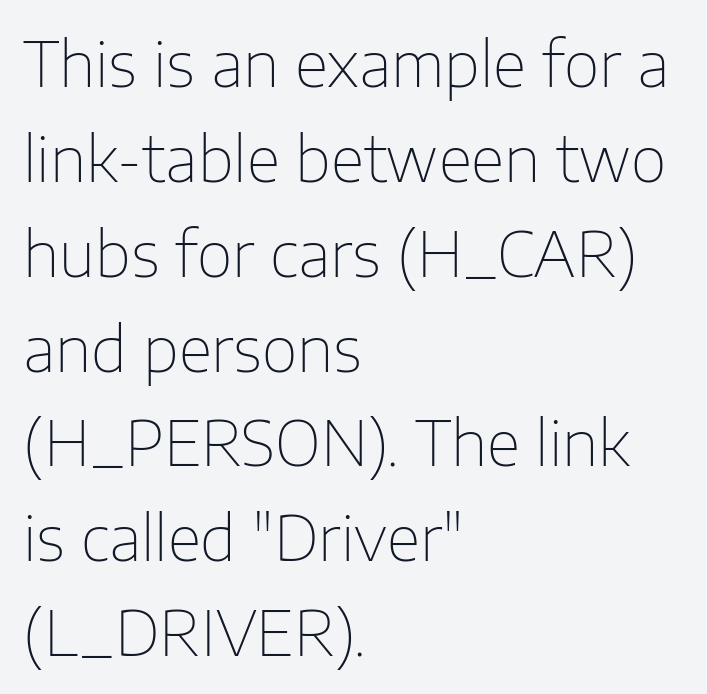
Looks like regular typesetting: each glyph gets only the width it needs. Check where the strokes stop: nothing finishes them off — pure sans. Decoration check: the copy has no underline. Italic? Not at all — the glyphs are vertical.
